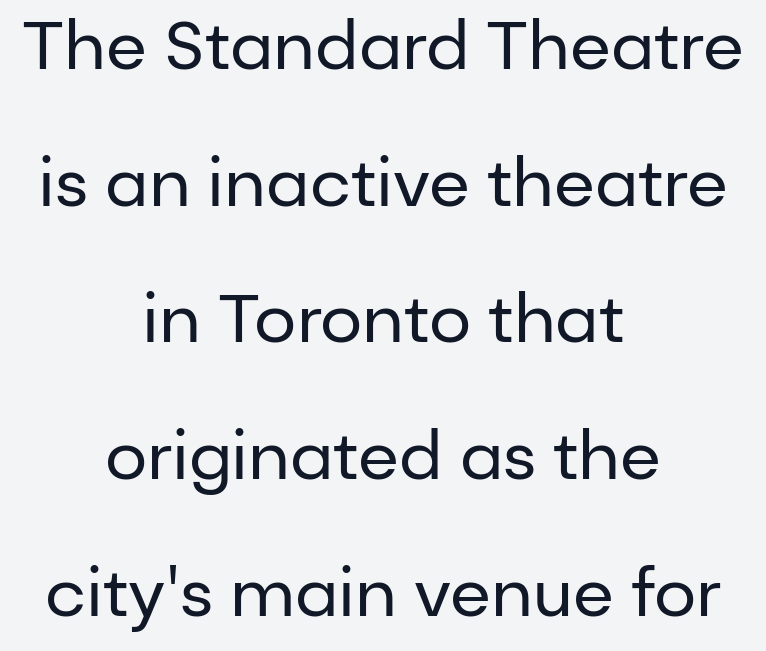
The rendering uses a large line-height, opening up the rows. Has an underline been added? It has not. Do the characters align in a grid? No, the font is proportional. Default kerning and tracking; the words read as compact shapes. Think standard paragraph weight, or any step lighter than that. These lines are composed in type without serifs.
